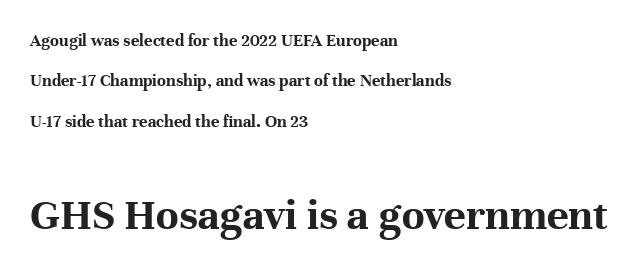
Q: Is the text bold? A: Yes.
Q: Is the text italic (slanted)? A: No, it is upright.
Q: Is the typeface a serif or a sans-serif typeface? A: Serif.
Q: Is the text underlined? A: No.
Q: How is the paragraph aligned? A: Left-aligned.
Q: Is the spacing between letters normal or unusually wide? A: Normal.
Q: Is the spacing between lines tight, normal or loose? A: Loose.
Q: Which block of text is set in a larger size, the first (top) or the second (bottom)? A: The second (bottom) one.
Q: Width (condensed, normal, or wide)? A: Normal.
Q: Stroke contrast? A: High.
Q: x-height? A: Medium.
Q: Monospaced? A: No.
